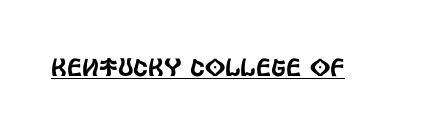
The image shows 25 px text type, upright; set normal letter spacing, underlined.
